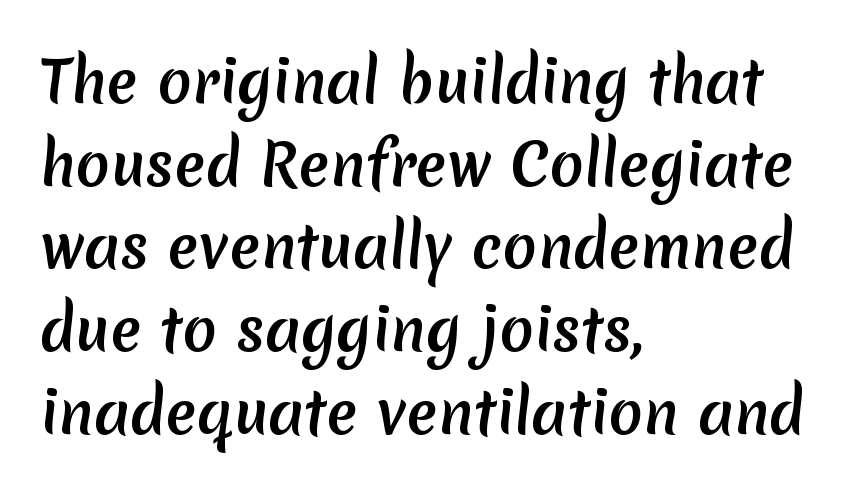
This sample uses plain, unmodified letter spacing. A bare baseline throughout the passage. A student would call this left alignment; a typographer would say flush left, rag right. Regarding leading, the lines here are spaced in the standard way. The passage shown is typeset with a sans-serif family.
